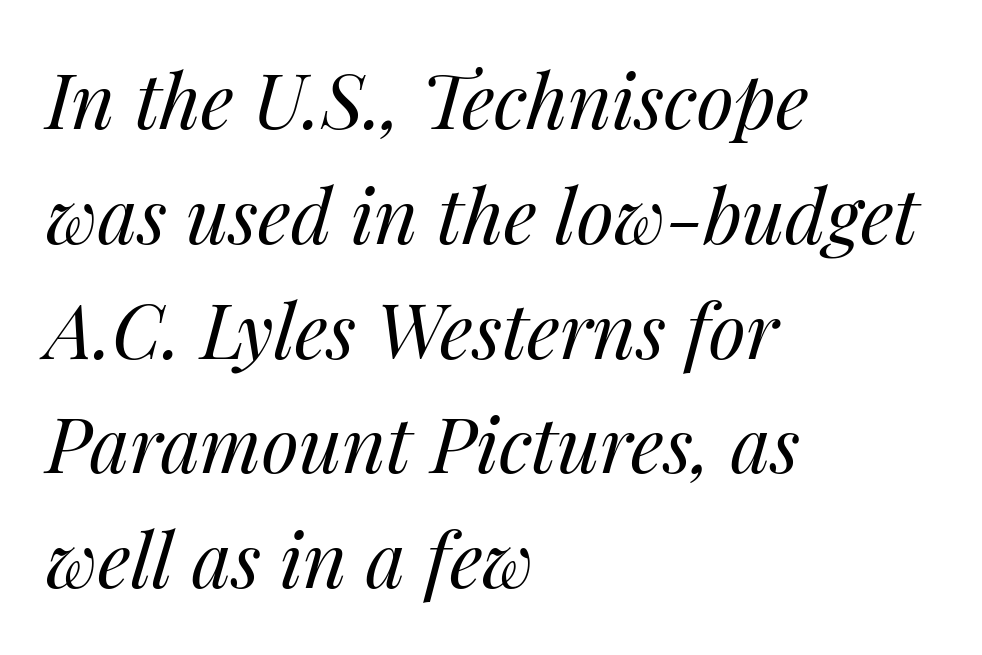
This rendering leaves character spacing at its baseline value. The face used here is proportionally spaced, like ordinary book or web type. Regarding leading, the lines here are spaced in the standard way. This sample uses an oblique cut, with every glyph tilted off the vertical. Heaviness? Minimal to ordinary, like unemphasized prose.
